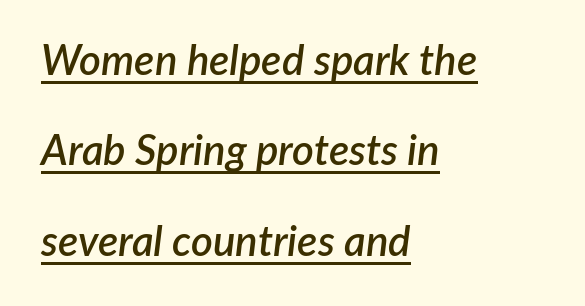
Q: Is the text bold? A: Semi-bold.
Q: Is the text italic (slanted)? A: Yes, it leans right by about 7 degrees.
Q: Is the text underlined? A: Yes.
Q: How is the paragraph aligned? A: Left-aligned.
Q: Is the spacing between letters normal or unusually wide? A: Normal.
Q: Is the spacing between lines tight, normal or loose? A: Loose.
Q: Width (condensed, normal, or wide)? A: Normal.
Q: Stroke contrast? A: Low.
Q: x-height? A: Medium.
Q: Monospaced? A: No.
